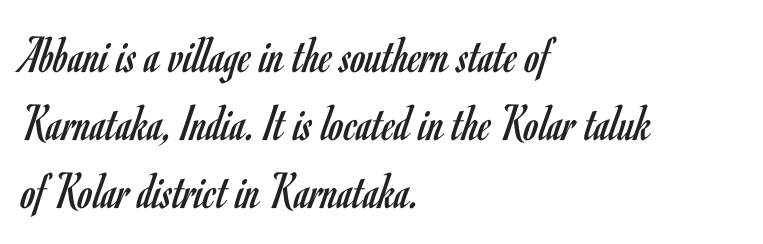
These lines are rendered in a variable-pitch font. How would I describe the line gaps? Plain and ordinary. This sample uses plain, unmodified letter spacing. Clear beneath every line of the passage. The setting favours the left margin, as ordinary paragraphs usually do.
